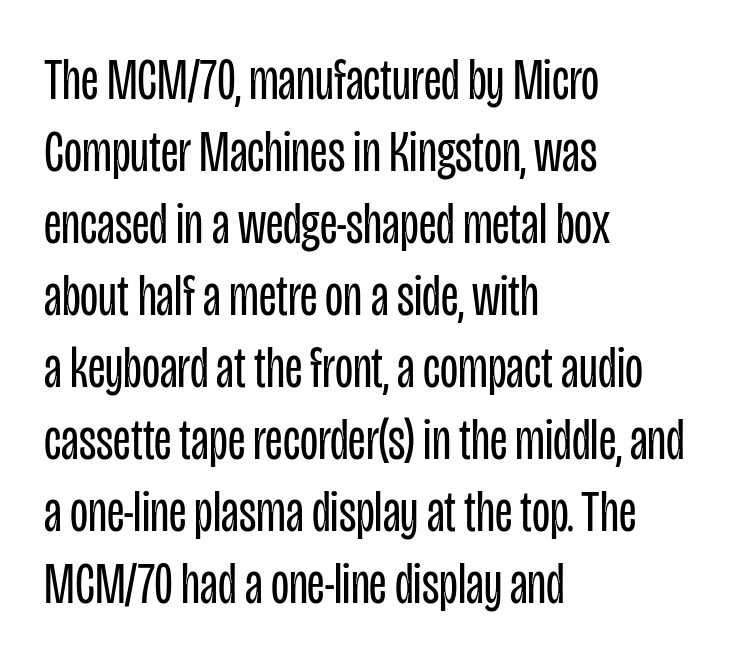
Does the lettering tilt? It doesn't — this is upright. Stroke terminals: plain, sans-serif. The letters advance in unequal steps, a hallmark of proportional type. The space directly below the letters is spotless. Teacher's note: observe the even left margin — that is flush-left alignment. Each stroke keeps to a modest, everyday thickness or less.
